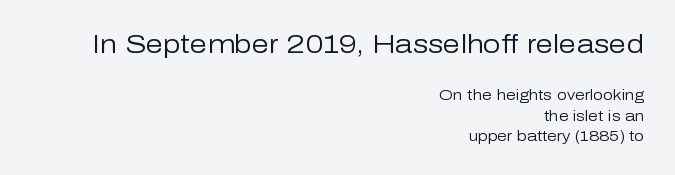
The setting favours the right margin, as signatures and pull-quotes sometimes do. Block one is the big one; block two sits smaller underneath. Every character sits straight up, as roman type does. You could call the tracking neutral — neither tight nor loose. Leading: standard. The baseline area is clear.
